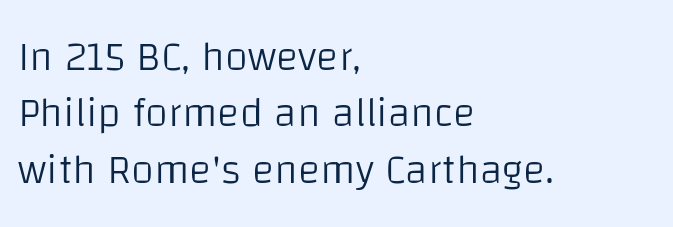
Italic? Not at all — the glyphs are vertical. Here the glyphs are tracked normally, forming tight word shapes. The rag falls on the right side of this text block. Only glyphs here, with clear space below each row. Character widths vary here, with narrow letters taking less room than wide ones. Whoever set this chose a conventional vertical rhythm.
